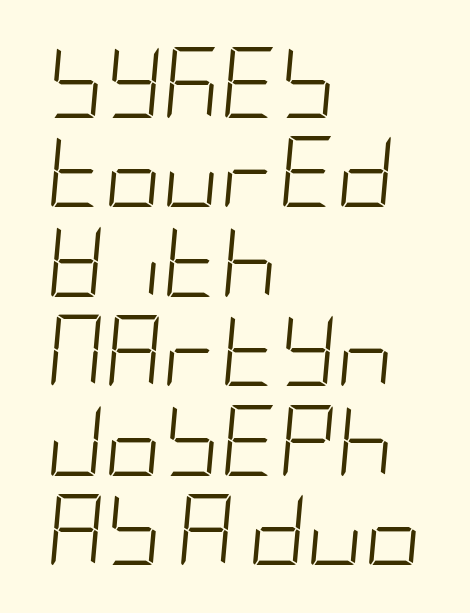
Q: Is the text bold? A: No.
Q: Is the text italic (slanted)? A: Yes, it leans right by about 5 degrees.
Q: Is the text underlined? A: No.
Q: How is the paragraph aligned? A: Left-aligned.
Q: Is the spacing between letters normal or unusually wide? A: Normal.
Q: Is the spacing between lines tight, normal or loose? A: Normal.
Q: Width (condensed, normal, or wide)? A: Condensed.
Q: Stroke contrast? A: Low.
Q: x-height? A: Large.
